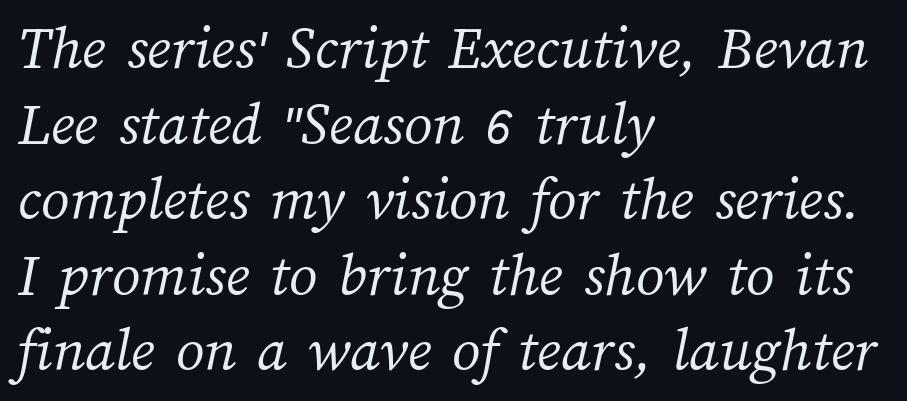
Here the designer chose a conventional face with non-uniform glyph widths. Heaviness? Minimal to ordinary, like unemphasized prose. Descenders are the only things crossing below the line. This sample uses plain, unmodified letter spacing. The paragraph has a hard left edge and a soft right edge.
